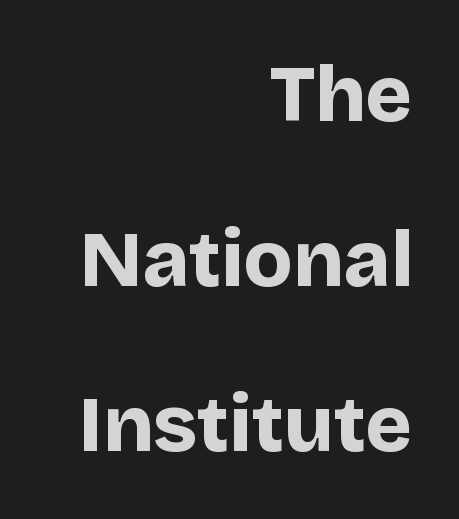
This is the regular roman posture of the typeface. The rendering uses natural spacing where letterforms have individual widths. Does extra space separate the letters? No, they use regular spacing. The lines are quadded right. Descender tails drop into unmarked territory.
